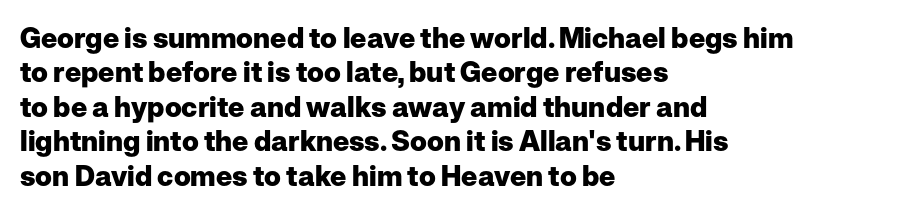
The image shows 28 px heavy sans-serif type, upright; set left-aligned, line spacing 1.23x, normal letter spacing, not underlined; low stroke contrast and a medium x-height.
